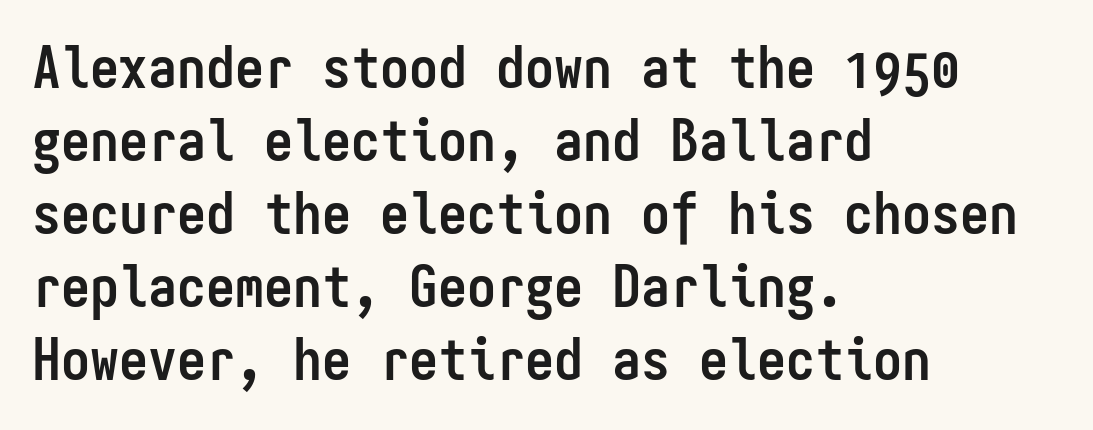
The image shows 58 px semibold, condensed sans-serif type, upright, monospaced; set left-aligned, normal line spacing (1.26x), normal letter spacing, not underlined; low stroke contrast and a medium x-height.
